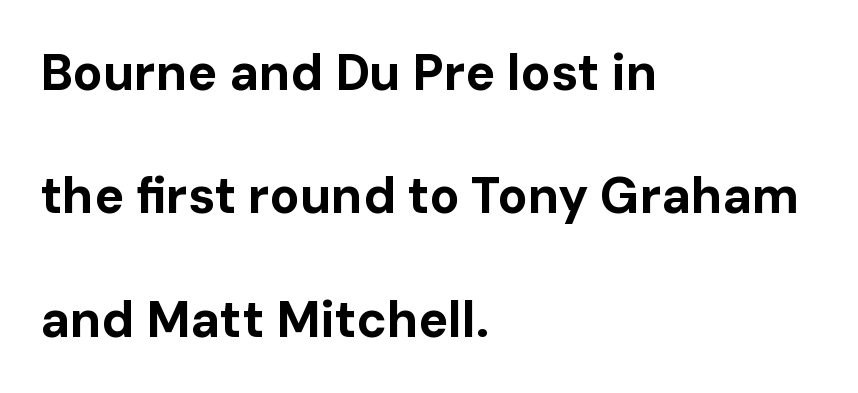
The passage shown stacks its lines with a broad gap. Character widths vary here, with narrow letters taking less room than wide ones. Standard letterfit; no display-style spreading of the glyphs. Line beginnings align vertically; line endings do not. The zone under the glyphs is completely vacant.
